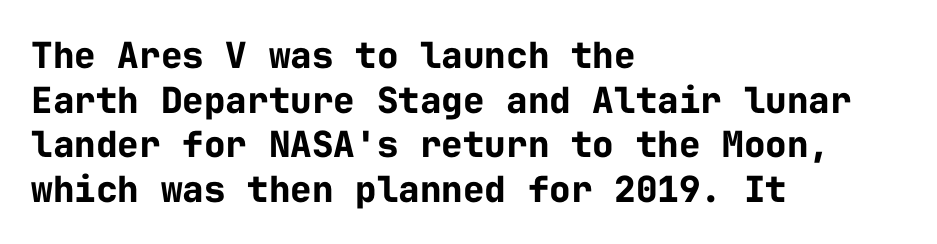
Q: Is the text bold? A: Yes.
Q: Is the text italic (slanted)? A: No, it is upright.
Q: Is the typeface a serif or a sans-serif typeface? A: Sans-serif.
Q: Is the text underlined? A: No.
Q: How is the paragraph aligned? A: Left-aligned.
Q: Is the spacing between letters normal or unusually wide? A: Normal.
Q: Width (condensed, normal, or wide)? A: Normal.
Q: Stroke contrast? A: Low.
Q: x-height? A: Medium.
Q: Monospaced? A: Yes.
